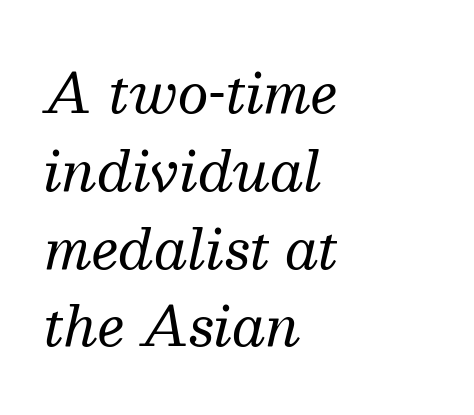
Q: Is the text bold? A: No.
Q: Is the text italic (slanted)? A: Yes, it leans right by about 13 degrees.
Q: Is the typeface a serif or a sans-serif typeface? A: Serif.
Q: Is the text underlined? A: No.
Q: How is the paragraph aligned? A: Left-aligned.
Q: Is the spacing between letters normal or unusually wide? A: Normal.
Q: Is the spacing between lines tight, normal or loose? A: Normal.
Q: Width (condensed, normal, or wide)? A: Normal.
Q: Stroke contrast? A: Medium.
Q: x-height? A: Medium.
Q: Monospaced? A: No.
